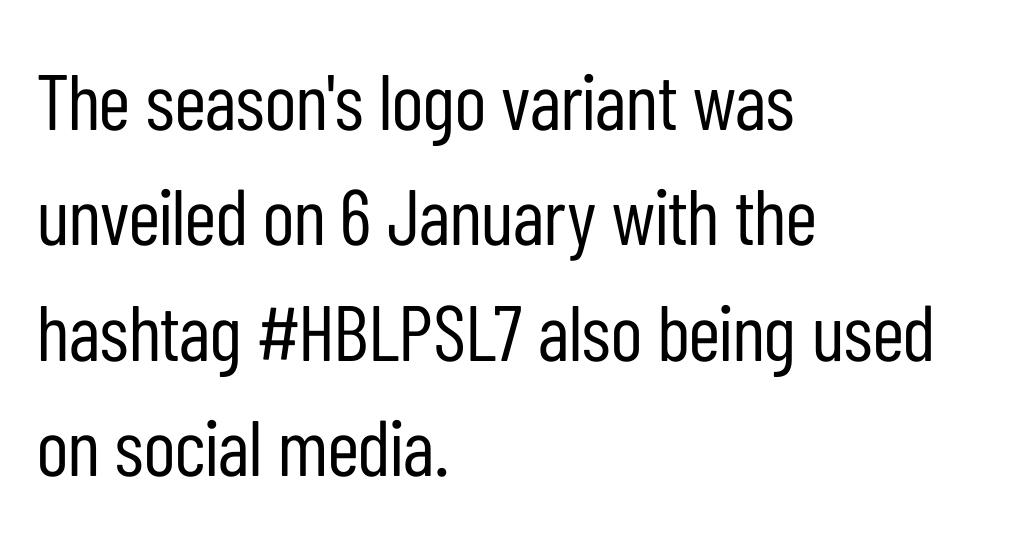
Descender tails drop into unmarked territory. This block has exactly the height ordinary leading produces. The weight tops out at a normal text grade. Leftover space on each line is placed entirely after the last word.
